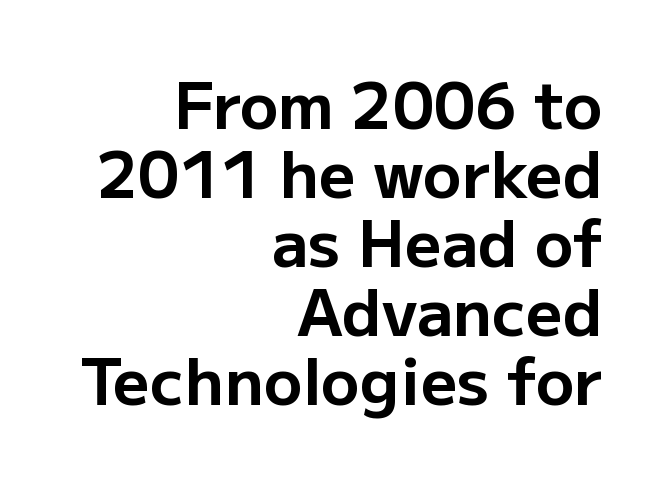
The image shows 64 px bold sans-serif type, upright; set right-aligned, tight line spacing (1.08x), normal letter spacing, not underlined; low stroke contrast and a medium x-height.
